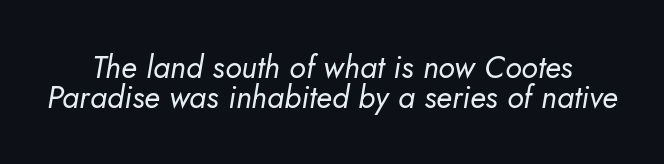
Q: Is the text bold? A: No.
Q: Is the text italic (slanted)? A: Yes, it leans right by about 5 degrees.
Q: Is the text underlined? A: No.
Q: Is the spacing between letters normal or unusually wide? A: Normal.
Q: Is the spacing between lines tight, normal or loose? A: Tight.
Q: Width (condensed, normal, or wide)? A: Normal.
Q: Stroke contrast? A: Low.
Q: x-height? A: Small.
Q: Monospaced? A: No.
